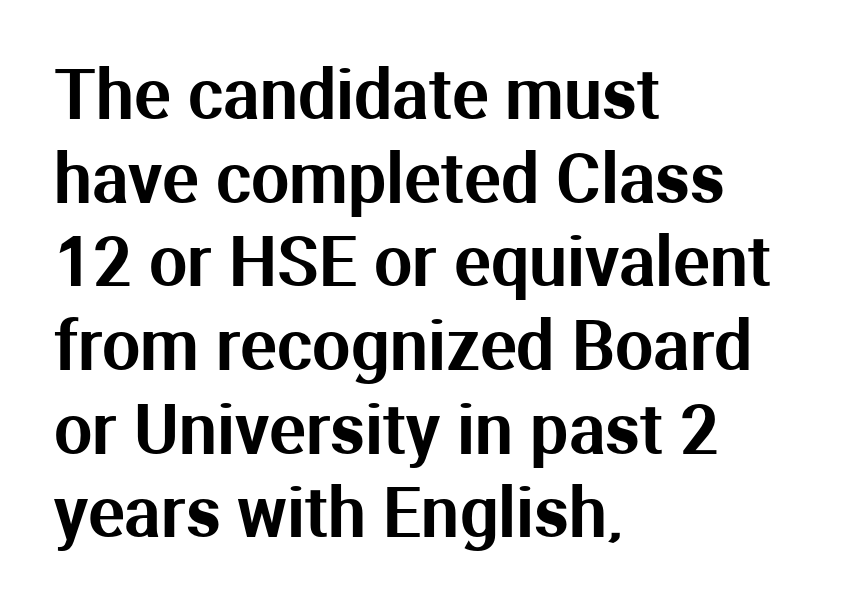
Q: Is the text italic (slanted)? A: No, it is upright.
Q: Is the typeface a serif or a sans-serif typeface? A: Sans-serif.
Q: Is the text underlined? A: No.
Q: How is the paragraph aligned? A: Left-aligned.
Q: Is the spacing between letters normal or unusually wide? A: Normal.
Q: Width (condensed, normal, or wide)? A: Normal.
Q: Stroke contrast? A: Medium.
Q: x-height? A: Medium.
Q: Monospaced? A: No.
